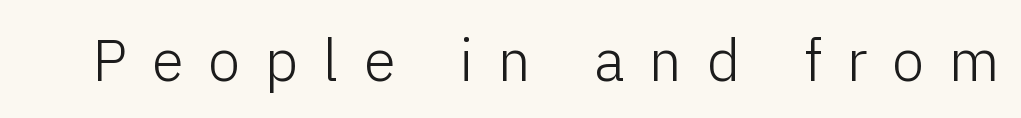
Descenders hang freely into open space. This is roman type, the default non-slanted kind. Short note: letters widely spaced. Weight: not bold — regular or lighter. Character widths vary here, with narrow letters taking less room than wide ones. Check where the strokes stop: nothing finishes them off — pure sans.
